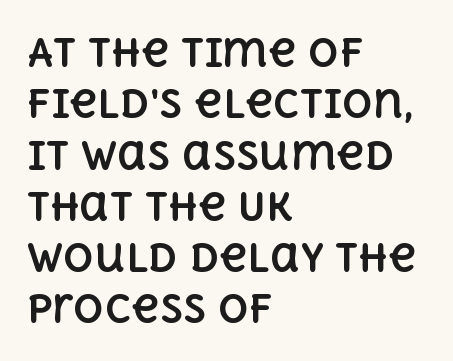
Rule under the text: the space is simply empty. This sample uses an upright cut, with every glyph sitting square on the baseline. This sample is left-justified, so line endings fall wherever the words run out. Evenly set lines give the paragraph a standard silhouette. Tracking here is standard; glyphs follow each other at the usual distance. Typesetter's note: full bold, strokes at maximum text heaviness.
